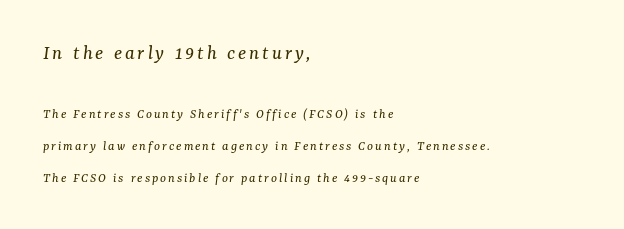
Posture: slanted. Is there much room between lines? Yes — plenty of vertical air separates them. Reading down the block, your eye returns to a fixed left position each line. The gap between lines stays unmarked. Stems here are at most as thick as an everyday book face. Look at the glyph heights: the upper group is clearly the bigger setting.
